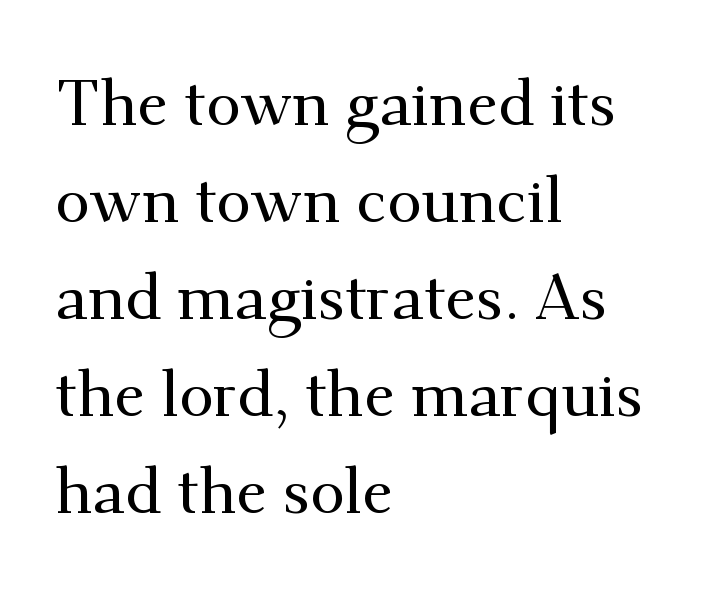
Q: Is the text italic (slanted)? A: No, it is upright.
Q: Is the typeface a serif or a sans-serif typeface? A: Serif.
Q: Is the text underlined? A: No.
Q: How is the paragraph aligned? A: Left-aligned.
Q: Is the spacing between letters normal or unusually wide? A: Normal.
Q: Is the spacing between lines tight, normal or loose? A: Normal.
Q: Width (condensed, normal, or wide)? A: Normal.
Q: Stroke contrast? A: Medium.
Q: x-height? A: Small.
Q: Monospaced? A: No.
